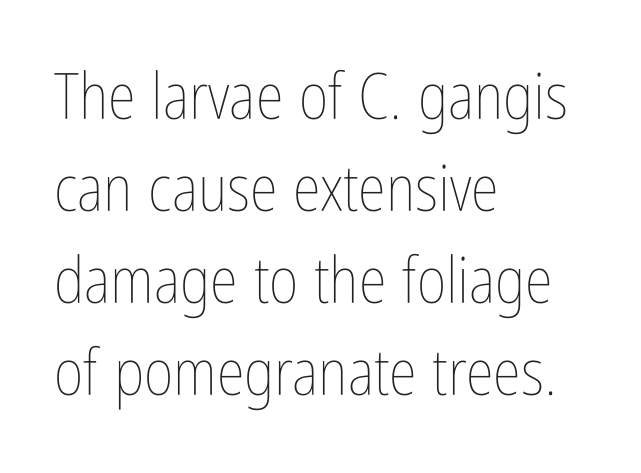
Q: Is the text bold? A: No.
Q: Is the text italic (slanted)? A: No, it is upright.
Q: Is the text underlined? A: No.
Q: How is the paragraph aligned? A: Left-aligned.
Q: Is the spacing between letters normal or unusually wide? A: Normal.
Q: Is the spacing between lines tight, normal or loose? A: Normal.
Q: Width (condensed, normal, or wide)? A: Condensed.
Q: Stroke contrast? A: Low.
Q: x-height? A: Medium.
Q: Monospaced? A: No.
